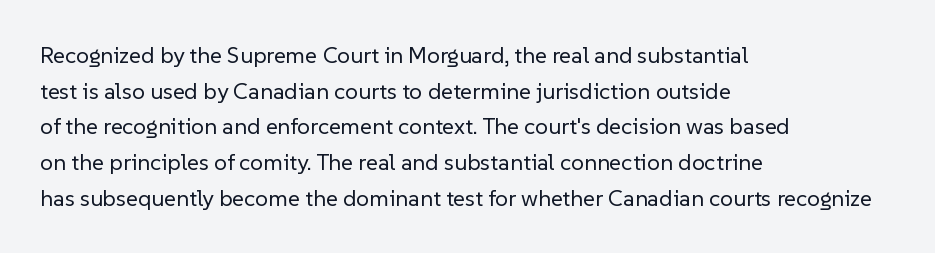
The image shows 23 px text type, upright; set left-aligned, normal line spacing (1.55x), normal letter spacing, not underlined.
